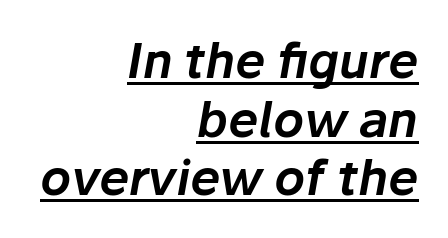
{"italic": "yes", "lean": "right", "slant_degrees": 10, "width": "normal", "stroke_contrast": "low", "x_height": "medium", "monospaced": "no", "underline": "yes", "align": "right", "line_spacing_ratio": 1.22, "letter_spacing": "normal", "letter_spacing_em": 0.0, "glyph_px": 48}
